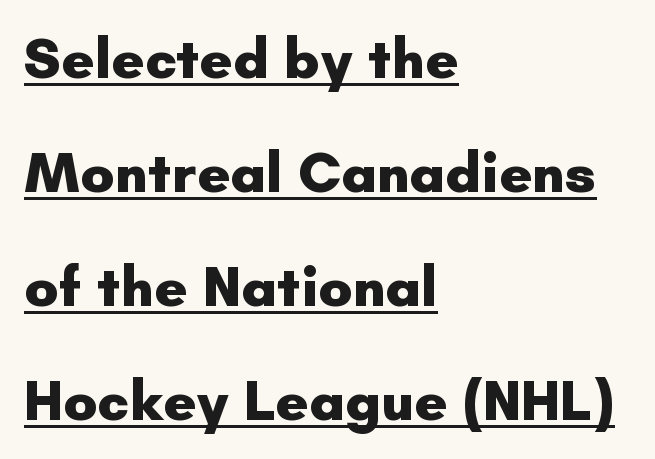
A typesetter would call this proportional, since set widths differ per character. One glance says open: line gaps are wider than usual. These lines carry a lot of weight — the face is fully bold. The tracking reads as untouched default to a designer's eye.
